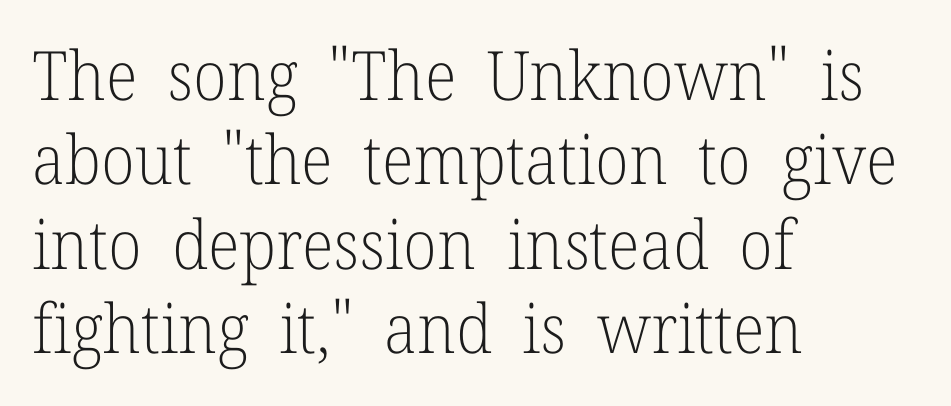
Q: Is the text bold? A: No.
Q: Is the text italic (slanted)? A: No, it is upright.
Q: Is the typeface a serif or a sans-serif typeface? A: Serif.
Q: Is the text underlined? A: No.
Q: How is the paragraph aligned? A: Left-aligned.
Q: Is the spacing between letters normal or unusually wide? A: Normal.
Q: Width (condensed, normal, or wide)? A: Normal.
Q: Stroke contrast? A: Low.
Q: x-height? A: Medium.
Q: Monospaced? A: No.
